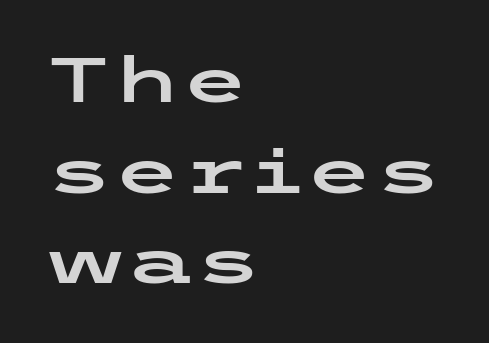
Is there any slant? The stems are plumb. The face used here is rendered with its standard letterfit. Serif or sans? Sans — the stroke terminals are bare. The line-height multiplier appears to be the usual default. Is the block centered? No — it sits flush against the left margin. Just letters on the line, the space beneath them empty.
